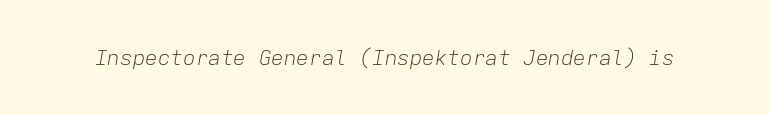
The image shows 21 px text type, italic (leaning right); set normal letter spacing, not underlined.
